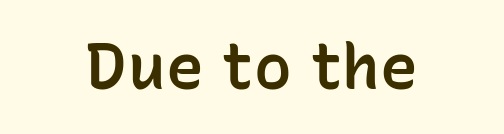
Q: Is the text bold? A: Semi-bold.
Q: Is the text italic (slanted)? A: No, it is upright.
Q: Is the typeface a serif or a sans-serif typeface? A: Sans-serif.
Q: Is the text underlined? A: No.
Q: How is the paragraph aligned? A: Centered.
Q: Is the spacing between letters normal or unusually wide? A: Normal.
Q: Width (condensed, normal, or wide)? A: Normal.
Q: Stroke contrast? A: Low.
Q: x-height? A: Medium.
Q: Monospaced? A: No.
